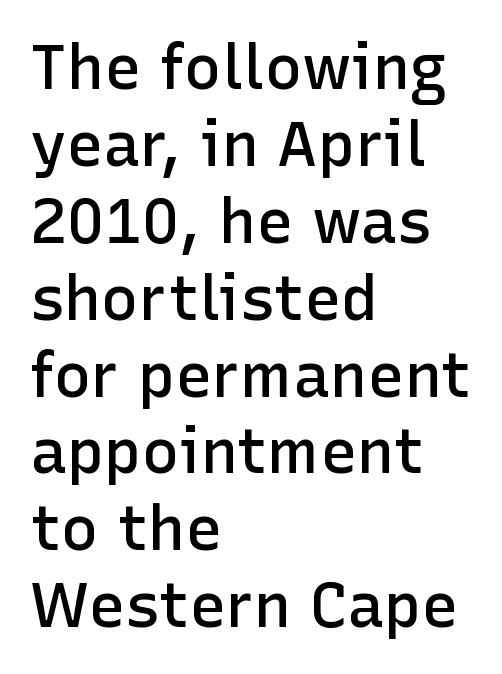
Check under the words: just untouched page. Spacing verdict: proportional, widths tailored to each character. Does the weight exceed regular? Yes, but only to semibold. The face used here is rendered with its standard letterfit.
